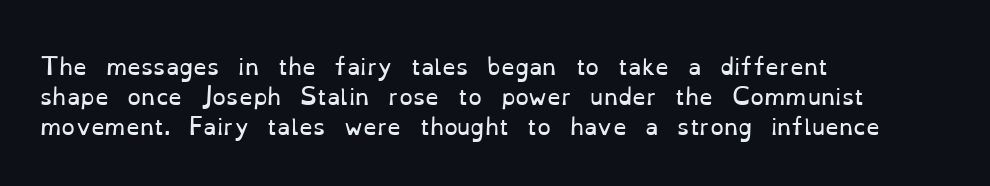
Q: Is the text bold? A: No.
Q: Is the text italic (slanted)? A: No, it is upright.
Q: Is the text underlined? A: No.
Q: How is the paragraph aligned? A: Left-aligned.
Q: Is the spacing between letters normal or unusually wide? A: Normal.
Q: Is the spacing between lines tight, normal or loose? A: Normal.
